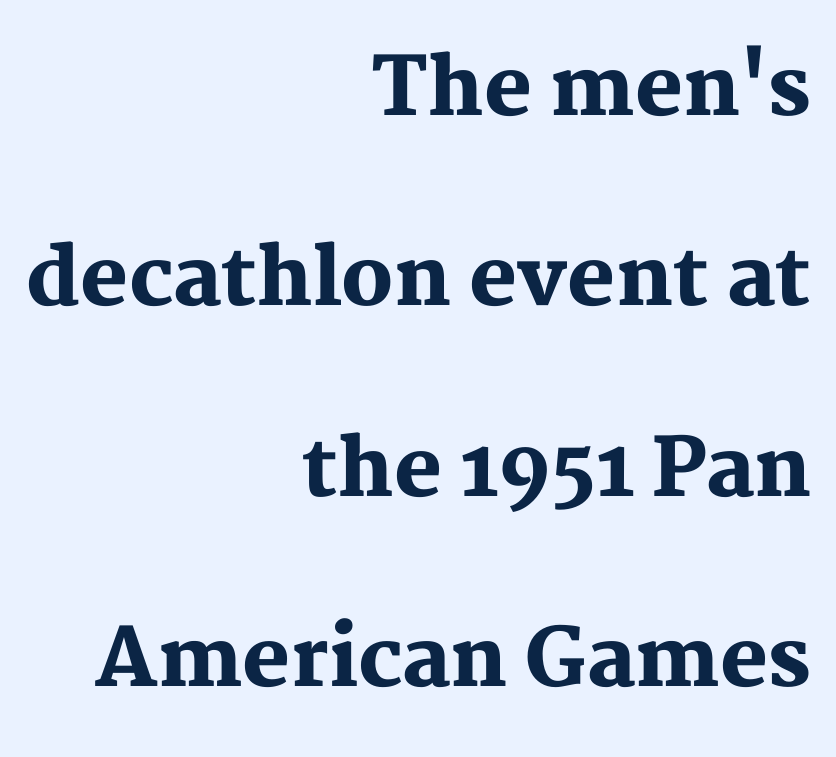
Here the designer chose a conventional face with non-uniform glyph widths. A full-strength bold gives these letters their thick strokes. Airy leading. The passage is arranged like a letterhead date or caption credit — flush right. Small tapered or slab feet sit at the stroke ends, so this counts as serif.
